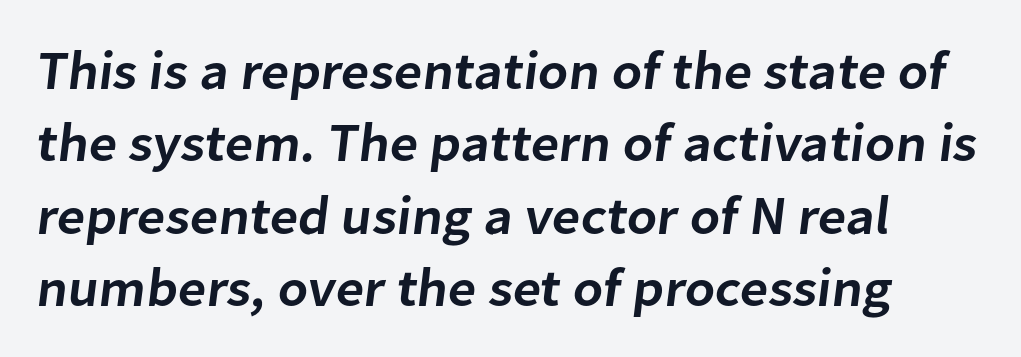
{"serif": "no", "bold": "semi", "weight": "semibold", "width": "normal", "stroke_contrast": "low", "x_height": "medium", "monospaced": "no", "underline": "no", "align": "left", "line_spacing": "normal", "line_spacing_ratio": 1.34, "letter_spacing": "normal", "letter_spacing_em": 0.0, "glyph_px": 54}
